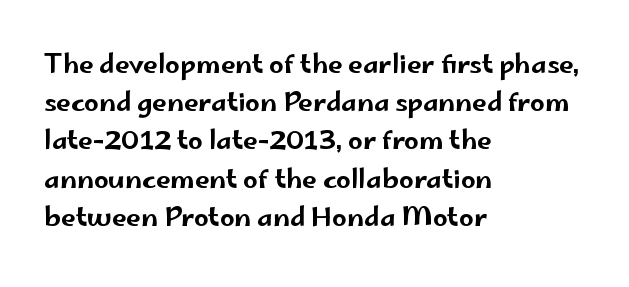
Glance below the letters and you will spot only blank space. Interline gaps are of average width in this sample. The type sits square on the baseline with zero lean. The text block is weighted toward the left margin, trailing off unevenly rightward. These lines keep a tight, regular rhythm from letter to letter.
